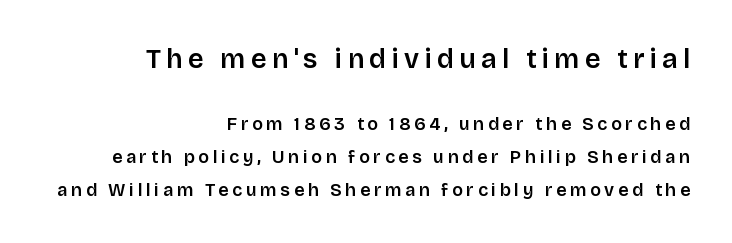
Q: Is the text italic (slanted)? A: No, it is upright.
Q: Is the text underlined? A: No.
Q: How is the paragraph aligned? A: Right-aligned.
Q: Is the spacing between letters normal or unusually wide? A: Unusually wide.
Q: Which block of text is set in a larger size, the first (top) or the second (bottom)? A: The first (top) one.
